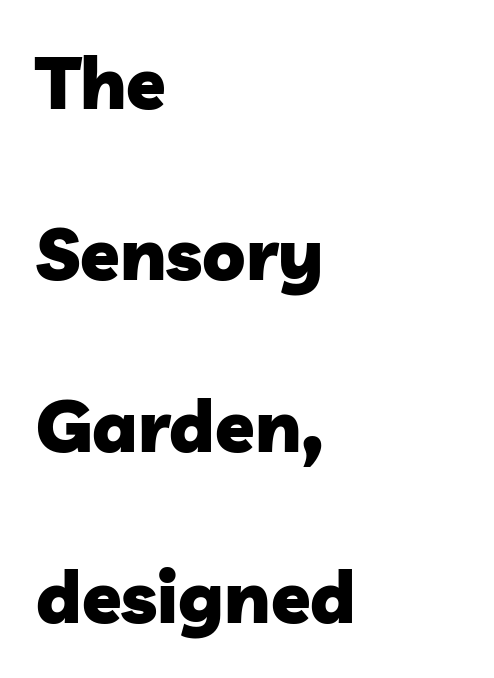
The font family rendered here belongs to the sans-serif group. Varying glyph widths throughout — classic text-font behaviour. The area under the type is left untouched. The line-height multiplier appears high, well above default.
